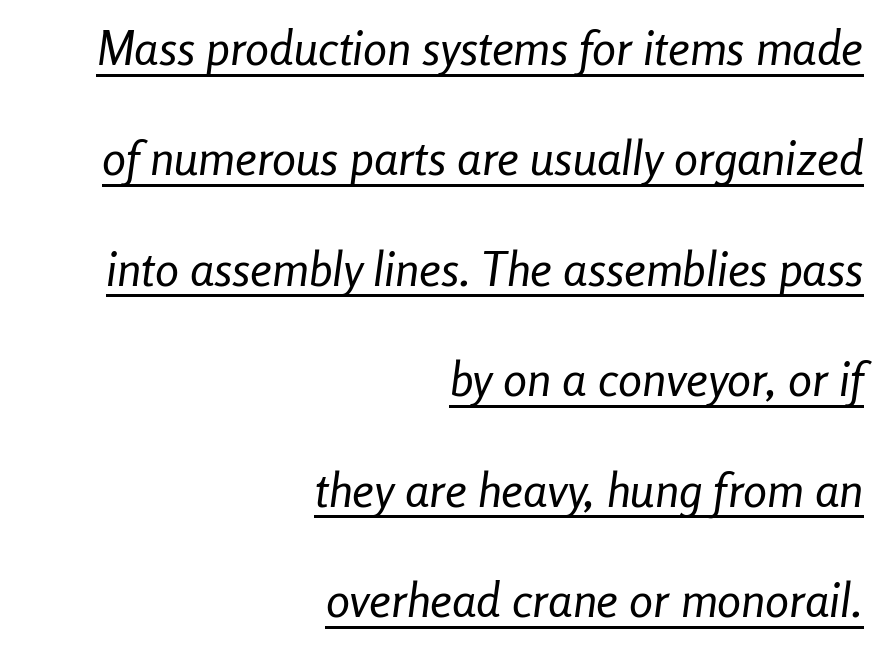
{"italic": "yes", "lean": "right", "slant_degrees": 8, "bold": "no", "weight": "regular", "width": "condensed", "stroke_contrast": "low", "x_height": "medium", "monospaced": "no", "underline": "yes", "align": "right", "line_spacing": "loose", "line_spacing_ratio": 2.3, "letter_spacing": "normal", "letter_spacing_em": 0.0, "glyph_px": 48}
